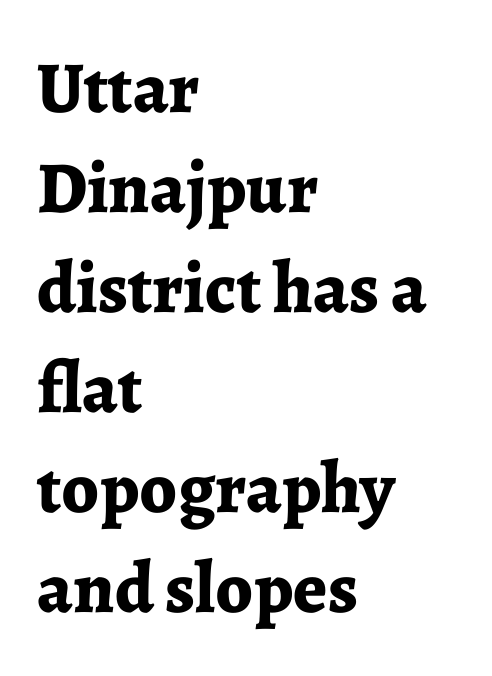
Q: Is the text bold? A: Yes.
Q: Is the text italic (slanted)? A: No, it is upright.
Q: Is the typeface a serif or a sans-serif typeface? A: Serif.
Q: Is the text underlined? A: No.
Q: How is the paragraph aligned? A: Left-aligned.
Q: Is the spacing between letters normal or unusually wide? A: Normal.
Q: Is the spacing between lines tight, normal or loose? A: Normal.
Q: Width (condensed, normal, or wide)? A: Normal.
Q: Stroke contrast? A: Low.
Q: x-height? A: Medium.
Q: Monospaced? A: No.
